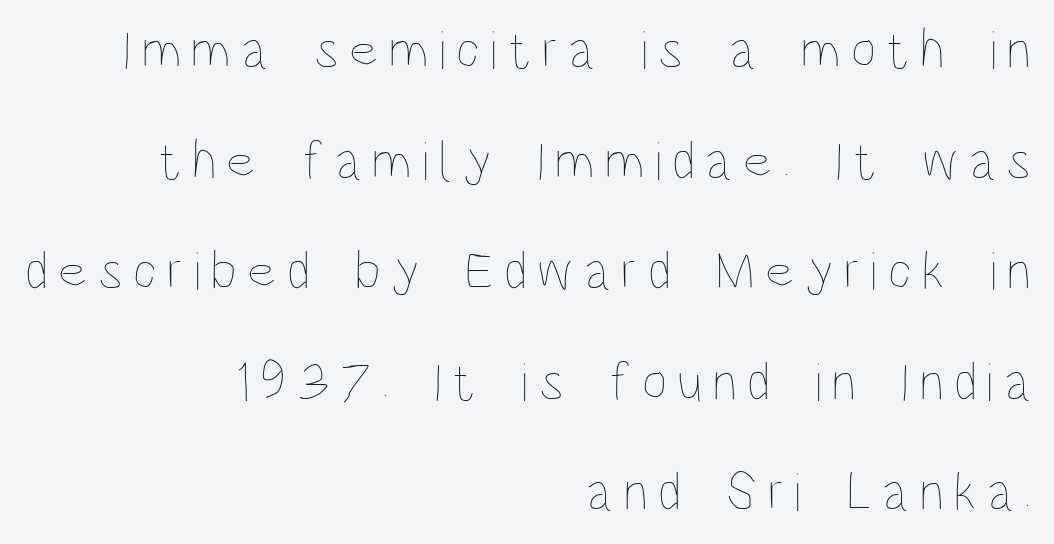
The image shows 55 px thin, condensed type, upright; set right-aligned, loose line spacing (2.01x), not underlined; low stroke contrast and a large x-height.
